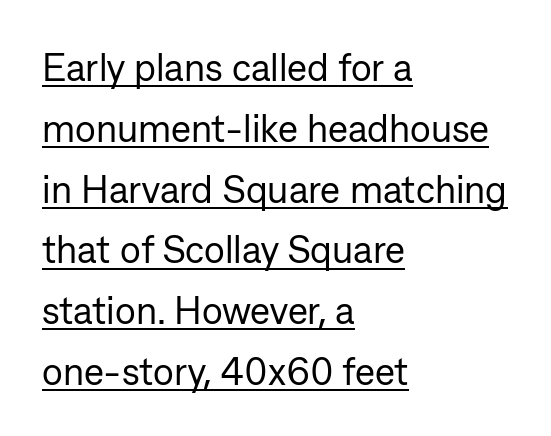
The typesetter has applied underlining to the passage shown. Stem width sits at or under what a default text font uses. Looks like regular typesetting: each glyph gets only the width it needs. The line-height multiplier appears to be the usual default.
